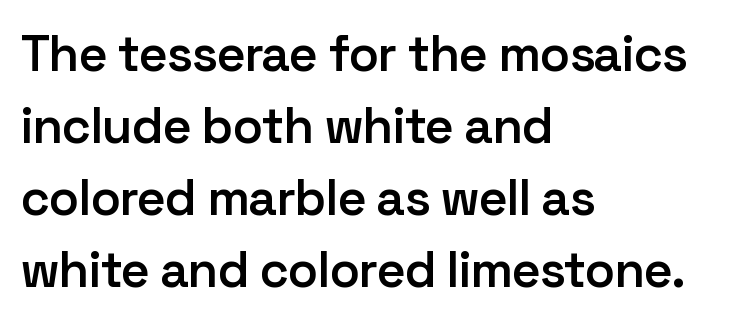
Emphasis by weight is partial: semibold. The font's upright variant was chosen for this text. The gap between lines stays unmarked. Typographically, this falls in the sans-serif category.
